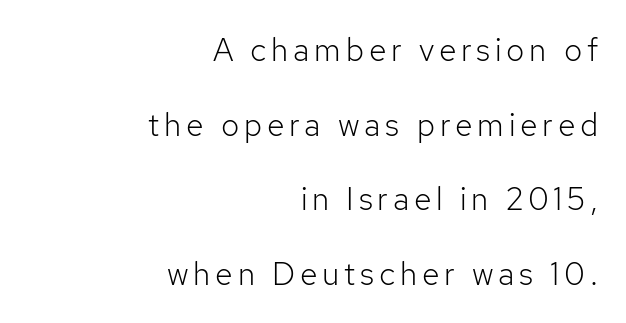
The image shows 32 px light sans-serif type, upright; set right-aligned, loose line spacing (2.33x), not underlined; low stroke contrast and a medium x-height.
